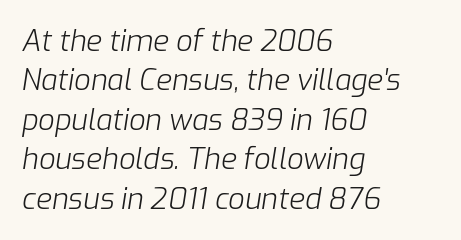
Check the space under the baseline: it is left empty. Stems here are at most as thick as an everyday book face. Compared with a centered layout, this one pins lines to the left instead. Slant detected: the letters are inclined. The lines sit at an ordinary, default distance from one another. Is this a fixed-width face? No — the glyphs have proportional, varying widths.
